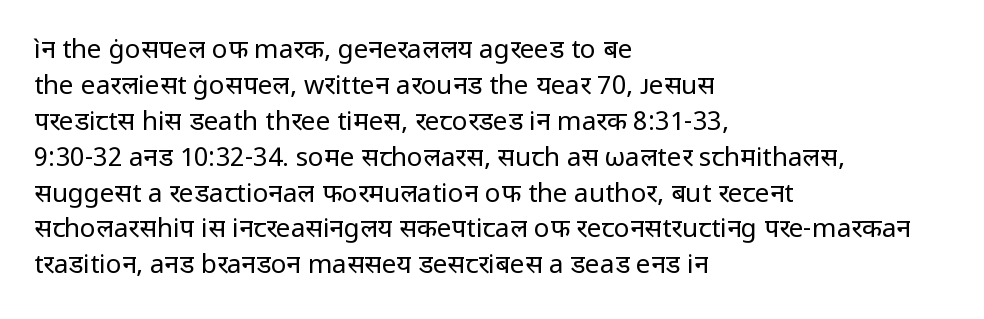
The image shows 26 px text type, upright; set left-aligned, normal line spacing (1.38x), normal letter spacing, not underlined.
